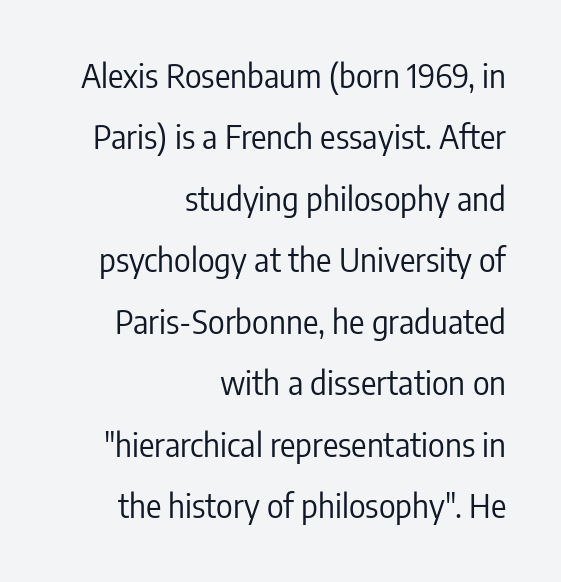
{"serif": "no", "italic": "no", "bold": "no", "weight": "regular", "width": "condensed", "stroke_contrast": "low", "x_height": "medium", "monospaced": "no", "underline": "no", "align": "right", "line_spacing": "loose", "line_spacing_ratio": 1.92, "letter_spacing": "normal", "letter_spacing_em": 0.0, "glyph_px": 32}
